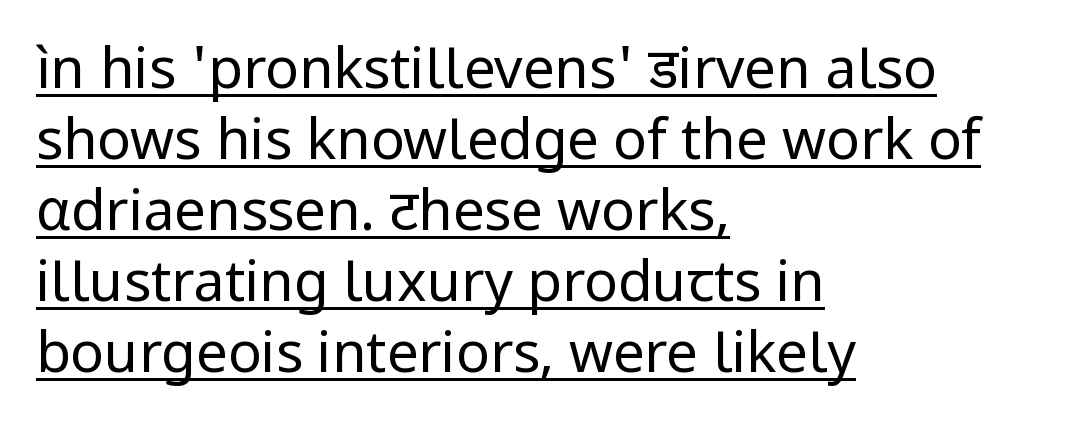
Spacing verdict: proportional, widths tailored to each character. Stroke terminals: plain, sans-serif. The type sits square on the baseline with zero lean. Visually the block forms a straight wall on the left and a jagged coastline on the right.
